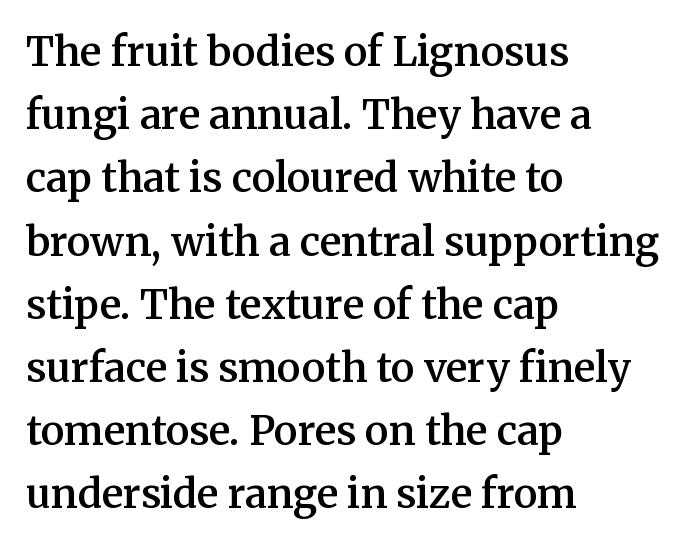
Q: Is the text bold? A: Semi-bold.
Q: Is the text italic (slanted)? A: No, it is upright.
Q: Is the typeface a serif or a sans-serif typeface? A: Serif.
Q: Is the text underlined? A: No.
Q: How is the paragraph aligned? A: Left-aligned.
Q: Is the spacing between letters normal or unusually wide? A: Normal.
Q: Is the spacing between lines tight, normal or loose? A: Normal.
Q: Width (condensed, normal, or wide)? A: Normal.
Q: Stroke contrast? A: Medium.
Q: x-height? A: Medium.
Q: Monospaced? A: No.
